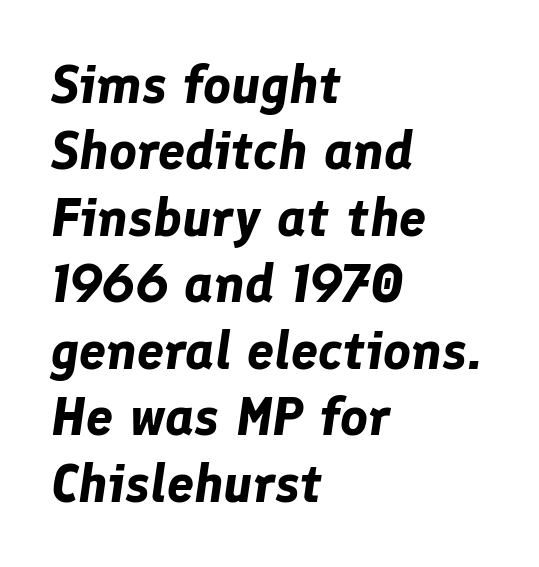
Q: Is the text bold? A: Yes.
Q: Is the text italic (slanted)? A: Yes, it leans right by about 8 degrees.
Q: Is the text underlined? A: No.
Q: How is the paragraph aligned? A: Left-aligned.
Q: Is the spacing between letters normal or unusually wide? A: Normal.
Q: Width (condensed, normal, or wide)? A: Normal.
Q: Stroke contrast? A: Low.
Q: x-height? A: Medium.
Q: Monospaced? A: No.
